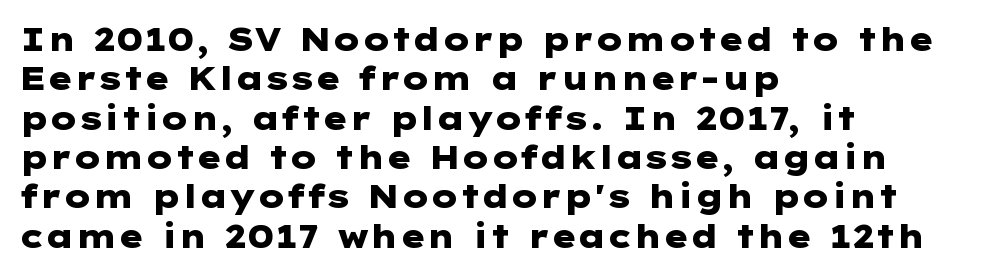
The image shows 32 px heavy, wide sans-serif type, upright; set left-aligned, line spacing 1.23x, normal letter spacing, not underlined; low stroke contrast and a medium x-height.
